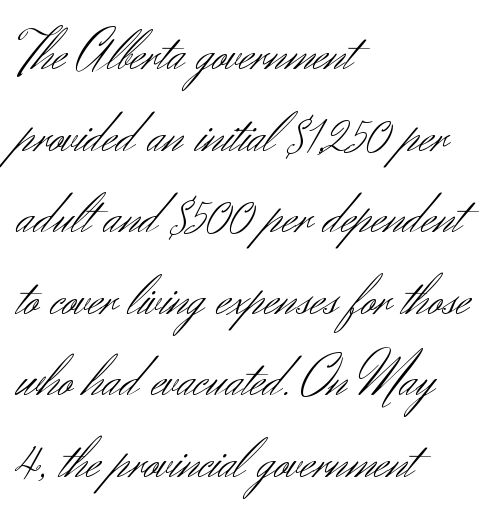
{"serif": "no", "bold": "no", "weight": "light", "width": "normal", "stroke_contrast": "medium", "x_height": "small", "monospaced": "no", "underline": "no", "align": "left", "line_spacing": "normal", "line_spacing_ratio": 1.43, "letter_spacing": "normal", "letter_spacing_em": 0.0, "glyph_px": 57}
